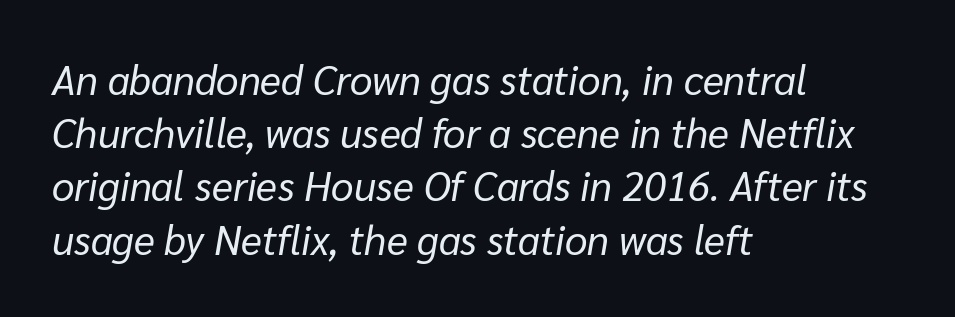
The font sits on the lighter half of the weight spectrum, regular included. Summary of vertical rhythm: regular, with standard interline spacing. Posture: slanted. Short note: letters normally spaced.
